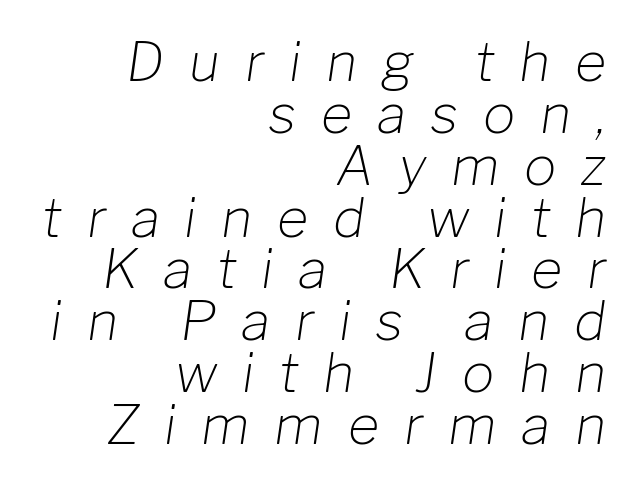
The image shows 54 px light type, italic (leaning right); set right-aligned, tight line spacing (0.96x), unusually wide letter spacing (+0.46 em), not underlined; low stroke contrast and a medium x-height.
